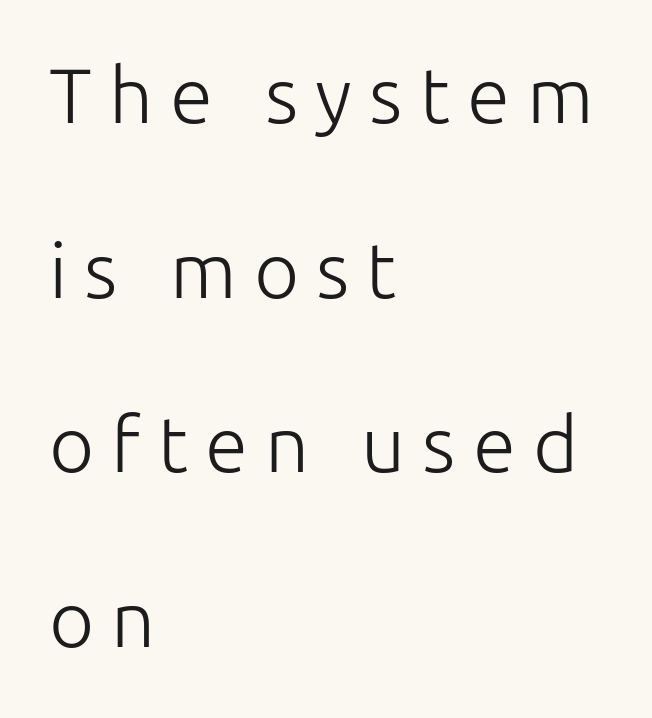
The lines are quadded left. Look at the tracking — it's clearly loosened, letters drifting apart. This sample has the flowing, uneven cadence of proportional lettering. Has an underline been added? It has not. Nothing heavy about these letters — not bold at all. These lines stand farther apart than default settings would place them.
